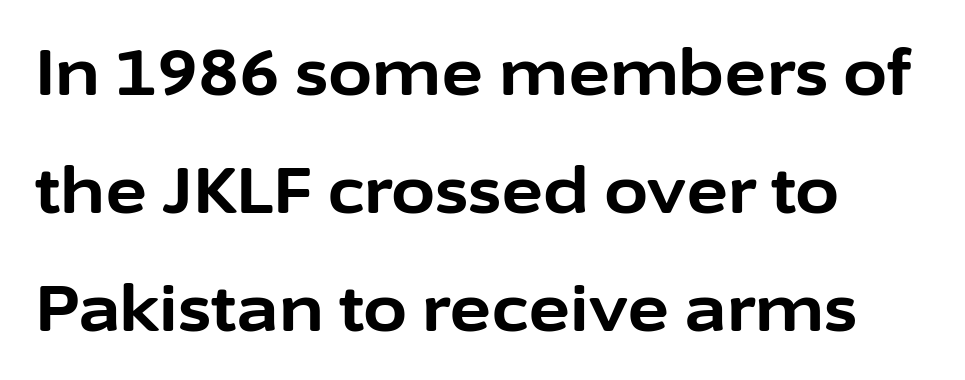
Q: Is the text bold? A: Yes.
Q: Is the text italic (slanted)? A: No, it is upright.
Q: Is the typeface a serif or a sans-serif typeface? A: Sans-serif.
Q: Is the text underlined? A: No.
Q: How is the paragraph aligned? A: Left-aligned.
Q: Is the spacing between letters normal or unusually wide? A: Normal.
Q: Width (condensed, normal, or wide)? A: Normal.
Q: Stroke contrast? A: Low.
Q: x-height? A: Medium.
Q: Monospaced? A: No.
